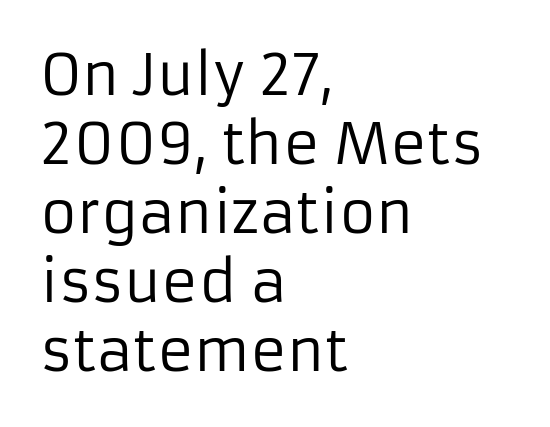
Do the letters lean? They stand straight. Compared with typical body copy, the letter spacing here is the same. Think of a printed novel: that variable character pitch is what you see here. The letterforms sit at book weight or below. If you drew a ruler down the left edge, every line would touch it. Letters rest on an invisible, unmarked baseline.
